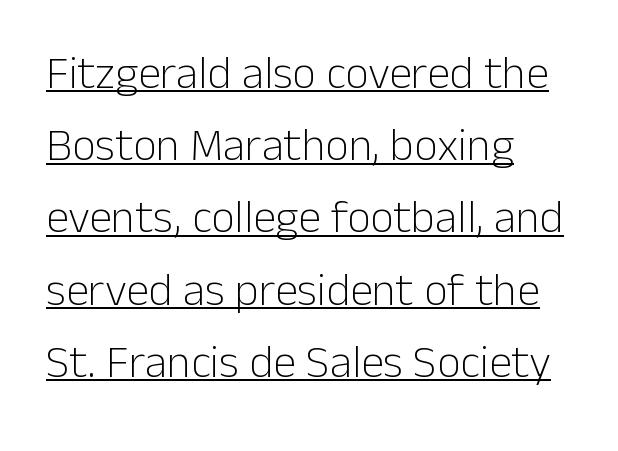
Q: Is the text bold? A: No.
Q: Is the text italic (slanted)? A: No, it is upright.
Q: Is the typeface a serif or a sans-serif typeface? A: Sans-serif.
Q: Is the text underlined? A: Yes.
Q: How is the paragraph aligned? A: Left-aligned.
Q: Is the spacing between letters normal or unusually wide? A: Normal.
Q: Is the spacing between lines tight, normal or loose? A: Normal.
Q: Width (condensed, normal, or wide)? A: Normal.
Q: Stroke contrast? A: Low.
Q: x-height? A: Medium.
Q: Monospaced? A: No.
